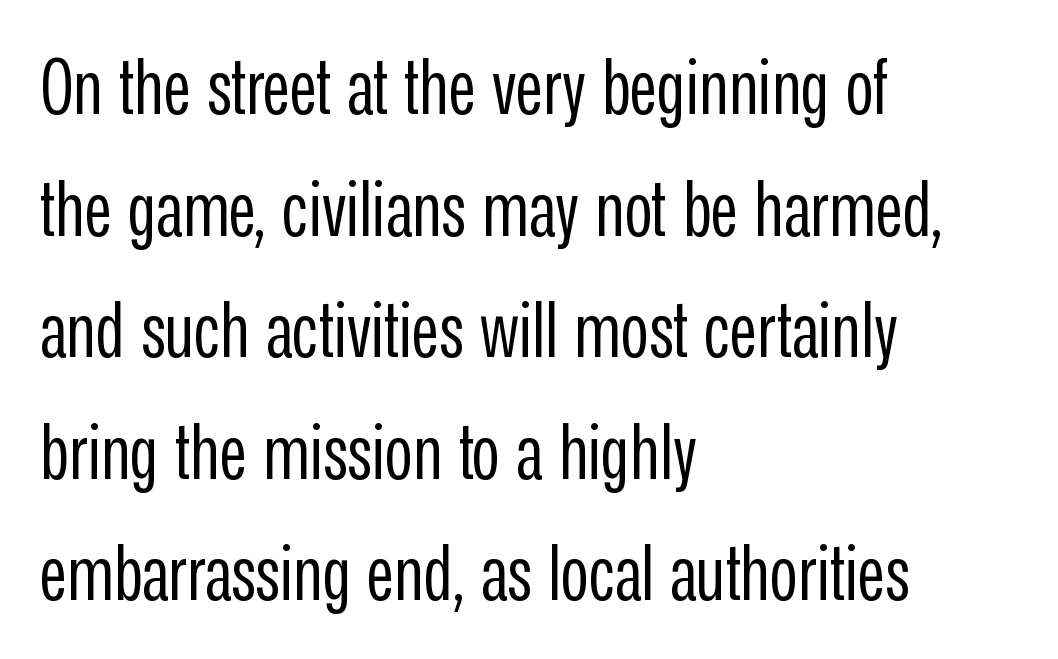
The image shows 76 px regular-weight, condensed sans-serif type, upright; set left-aligned, normal line spacing (1.6x), normal letter spacing, not underlined; low stroke contrast and a medium x-height.
